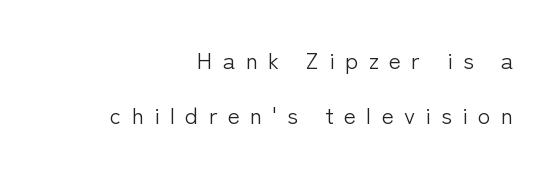
{"italic": "no", "bold": "no", "underline": "no", "align": "right", "line_spacing": "loose", "line_spacing_ratio": 2.4, "letter_spacing": "wide", "letter_spacing_em": 0.45, "glyph_px": 23}
